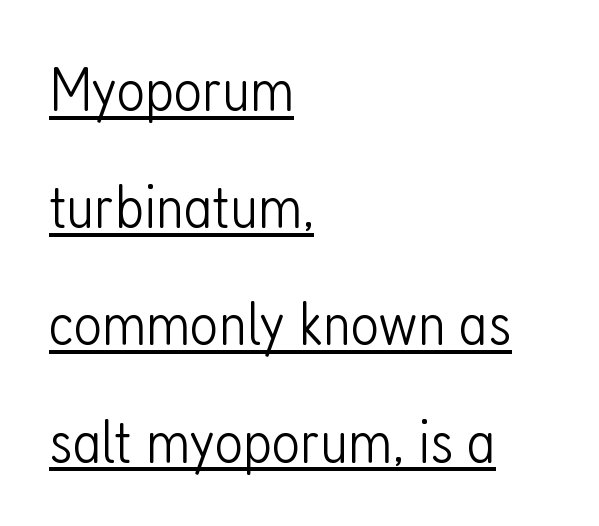
{"serif": "no", "italic": "no", "bold": "no", "weight": "light", "width": "condensed", "stroke_contrast": "low", "x_height": "medium", "monospaced": "no", "underline": "yes", "align": "left", "line_spacing_ratio": 1.89, "letter_spacing": "normal", "letter_spacing_em": 0.0, "glyph_px": 62}
